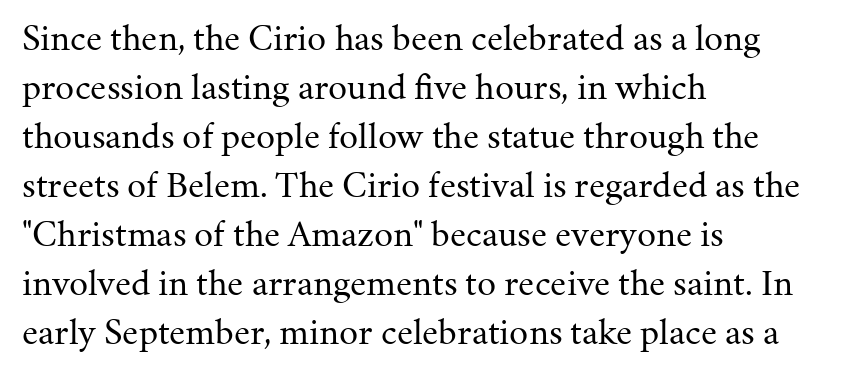
Q: Is the text bold? A: No.
Q: Is the text italic (slanted)? A: No, it is upright.
Q: Is the typeface a serif or a sans-serif typeface? A: Serif.
Q: Is the text underlined? A: No.
Q: How is the paragraph aligned? A: Left-aligned.
Q: Is the spacing between letters normal or unusually wide? A: Normal.
Q: Is the spacing between lines tight, normal or loose? A: Normal.
Q: Width (condensed, normal, or wide)? A: Normal.
Q: Stroke contrast? A: Medium.
Q: x-height? A: Medium.
Q: Monospaced? A: No.
